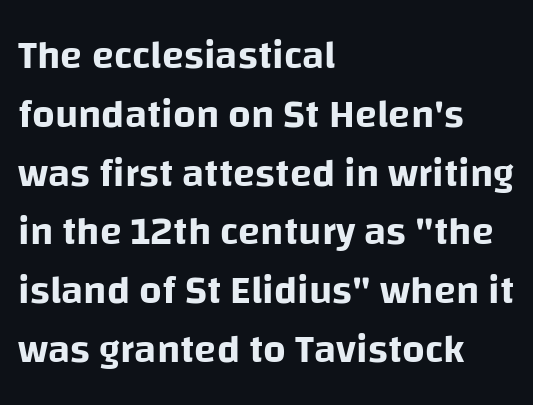
{"serif": "no", "italic": "no", "width": "normal", "stroke_contrast": "low", "x_height": "large", "monospaced": "no", "underline": "no", "align": "left", "line_spacing": "normal", "line_spacing_ratio": 1.47, "letter_spacing": "normal", "letter_spacing_em": 0.0, "glyph_px": 40}
